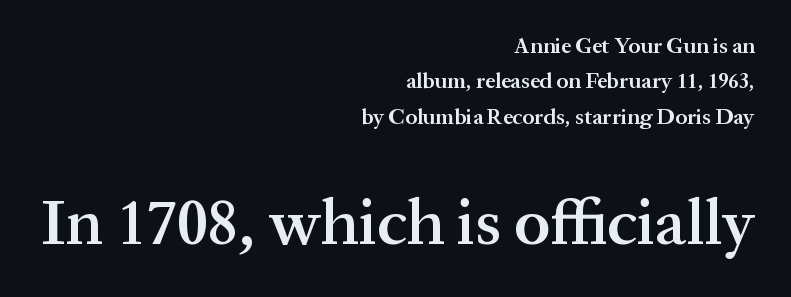
{"serif": "yes", "italic": "no", "bold": "semi", "weight": "semibold", "width": "normal", "stroke_contrast": "medium", "x_height": "medium", "monospaced": "no", "underline": "no", "align": "right", "line_spacing": "normal", "line_spacing_ratio": 1.61, "letter_spacing": "normal", "letter_spacing_em": 0.0, "larger_block": "second", "size_ratio": 2.95, "glyph_px": 65}
